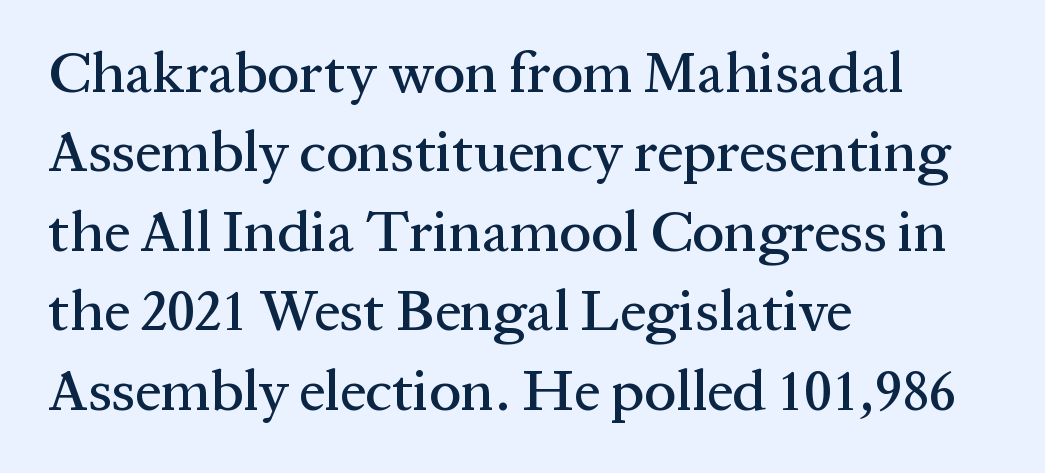
{"serif": "yes", "italic": "no", "width": "normal", "stroke_contrast": "medium", "x_height": "medium", "monospaced": "no", "underline": "no", "align": "left", "line_spacing": "normal", "line_spacing_ratio": 1.37, "letter_spacing": "normal", "letter_spacing_em": 0.0, "glyph_px": 58}
